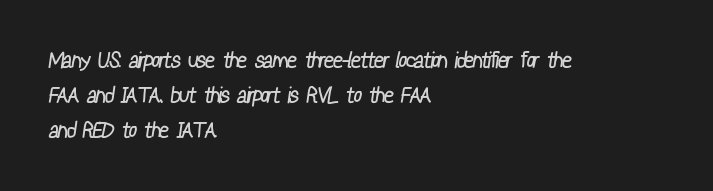
Q: Is the text bold? A: No.
Q: Is the text underlined? A: No.
Q: How is the paragraph aligned? A: Left-aligned.
Q: Is the spacing between letters normal or unusually wide? A: Normal.
Q: Is the spacing between lines tight, normal or loose? A: Normal.
